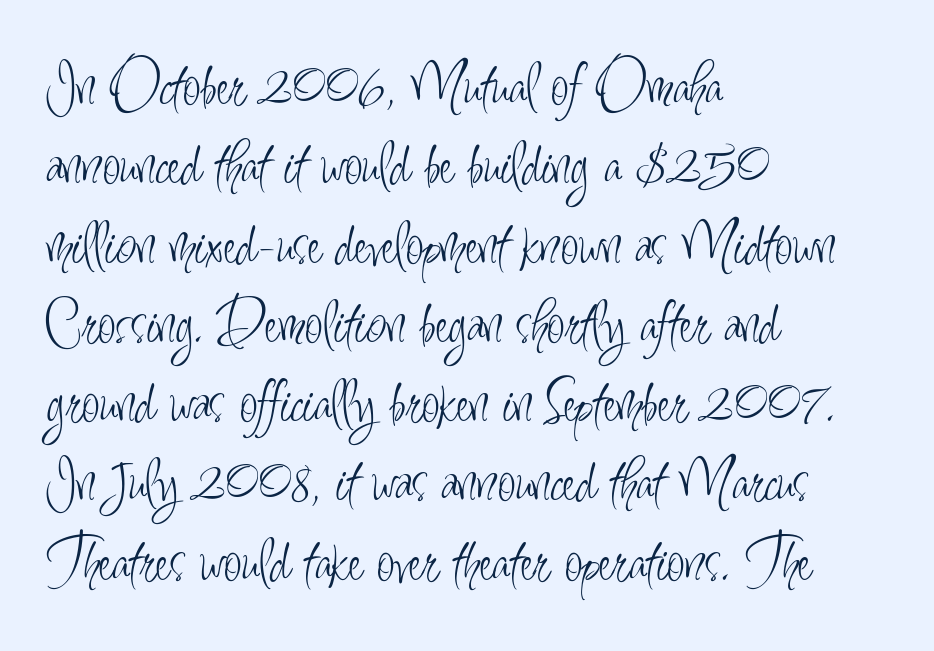
What kind of face is this? One without serifs — a sans. The gaps between neighbouring characters are ordinary and unremarkable. Does the copy run flush right? No — it runs flush left. The font sits on the lighter half of the weight spectrum, regular included.
